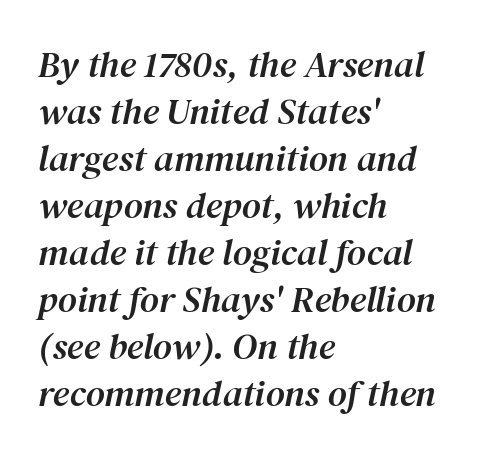
The image shows 37 px serif type, italic (leaning right); set left-aligned, normal line spacing (1.27x), normal letter spacing, not underlined; medium stroke contrast and a medium x-height.
